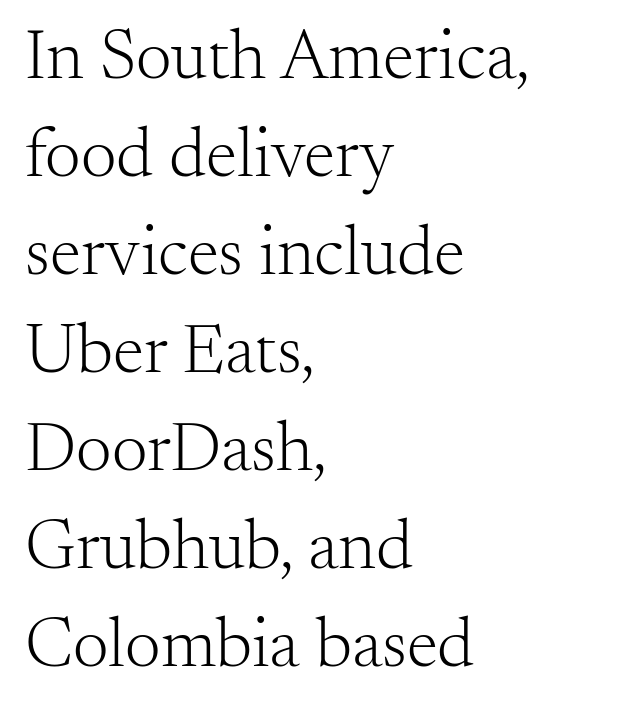
You can tell it's not italic because the verticals are truly vertical. Honestly, the row spacing looks completely unremarkable. Between one letter and the next there's only the usual sliver of space. This sample is left-justified, so line endings fall wherever the words run out. The strokes are not fattened; the text isn't bold. This sample has the flowing, uneven cadence of proportional lettering.
